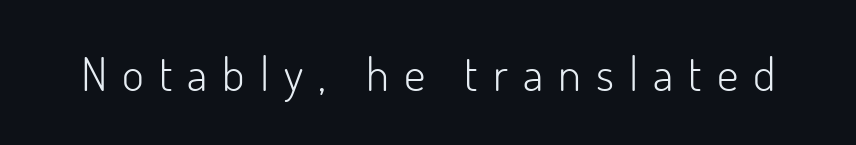
{"serif": "no", "italic": "no", "bold": "no", "weight": "light", "width": "normal", "stroke_contrast": "low", "x_height": "small", "monospaced": "no", "underline": "no", "letter_spacing": "wide", "letter_spacing_em": 0.32, "glyph_px": 47}
